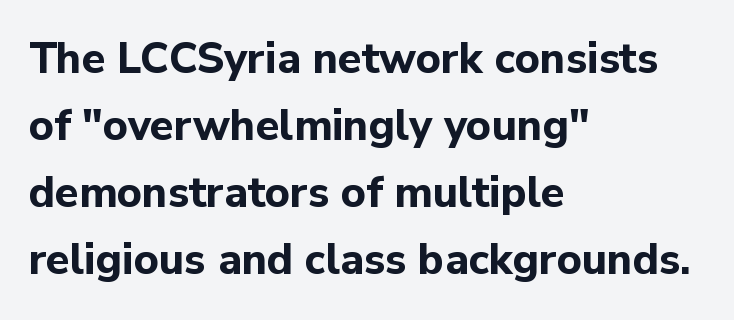
Q: Is the text bold? A: Yes.
Q: Is the text italic (slanted)? A: No, it is upright.
Q: Is the typeface a serif or a sans-serif typeface? A: Sans-serif.
Q: Is the text underlined? A: No.
Q: How is the paragraph aligned? A: Left-aligned.
Q: Is the spacing between letters normal or unusually wide? A: Normal.
Q: Is the spacing between lines tight, normal or loose? A: Normal.
Q: Width (condensed, normal, or wide)? A: Normal.
Q: Stroke contrast? A: Low.
Q: x-height? A: Medium.
Q: Monospaced? A: No.
